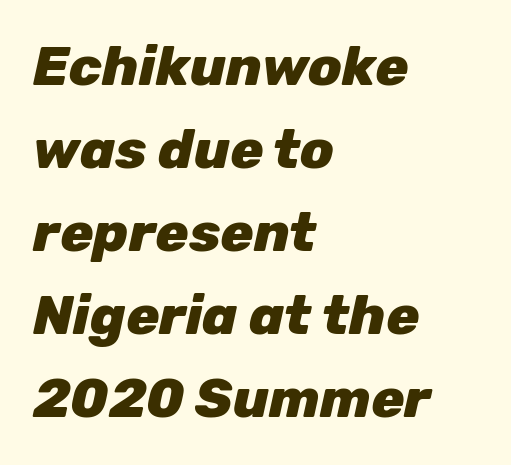
Underlining? Definitely not there. Would a proofreader flag this as italicized? Yes. These lines are rendered in a variable-pitch font. Alignment: flush left. A normal amount of white space separates one row of letters from the next. Between one letter and the next there's only the usual sliver of space.
